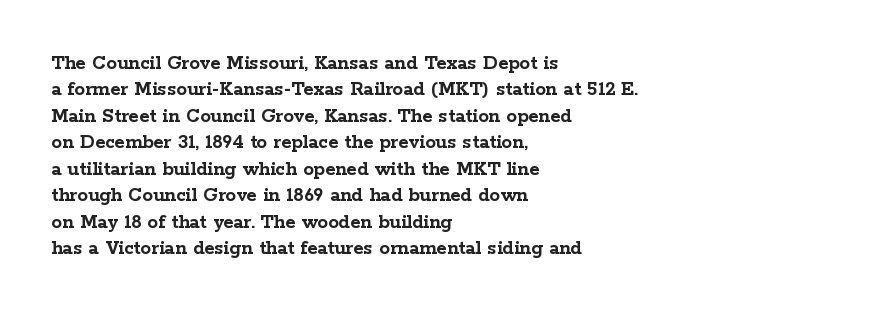
Q: Is the text bold? A: Yes.
Q: Is the text italic (slanted)? A: No, it is upright.
Q: Is the text underlined? A: No.
Q: How is the paragraph aligned? A: Left-aligned.
Q: Is the spacing between letters normal or unusually wide? A: Normal.
Q: Is the spacing between lines tight, normal or loose? A: Normal.
